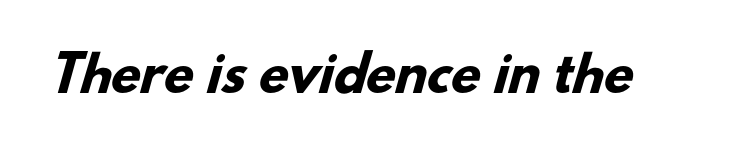
{"serif": "no", "bold": "yes", "weight": "heavy", "width": "normal", "stroke_contrast": "low", "x_height": "small", "monospaced": "no", "underline": "no", "letter_spacing": "normal", "letter_spacing_em": 0.0, "glyph_px": 48}
